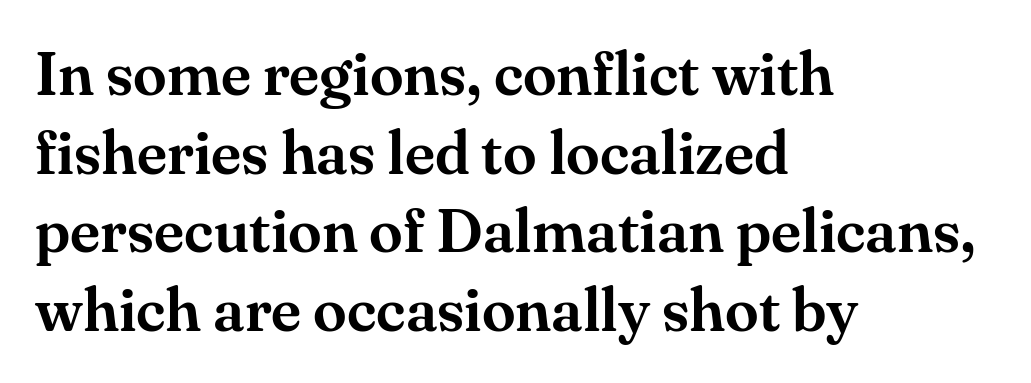
Compared with typical paragraphs, the rows here are spaced about the same. Here the glyphs are tracked normally, forming tight word shapes. The space beneath each line is pristine and unruled. The paragraph has a hard left edge and a soft right edge. If you drew a line through each stem, it would be perfectly vertical.
